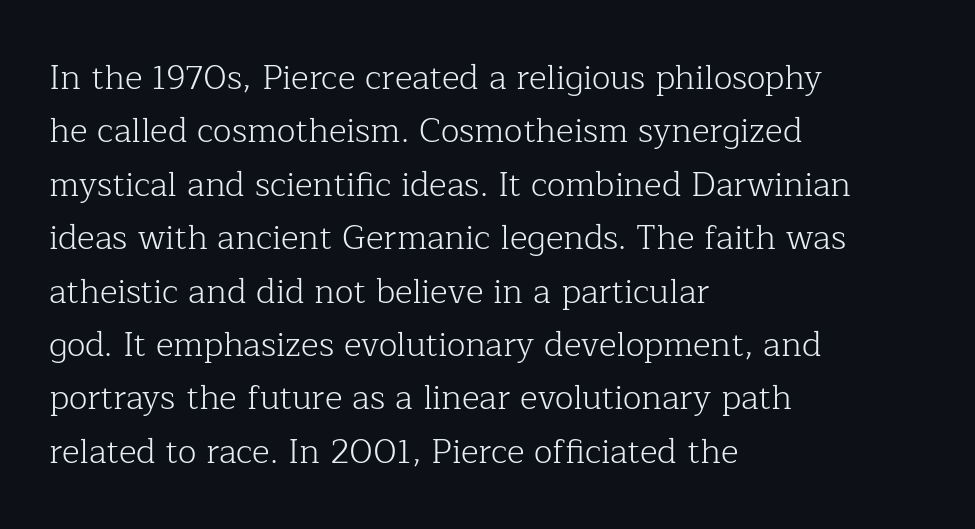
Q: Is the text bold? A: No.
Q: Is the text italic (slanted)? A: No, it is upright.
Q: Is the typeface a serif or a sans-serif typeface? A: Serif.
Q: Is the text underlined? A: No.
Q: How is the paragraph aligned? A: Left-aligned.
Q: Is the spacing between letters normal or unusually wide? A: Normal.
Q: Is the spacing between lines tight, normal or loose? A: Normal.
Q: Width (condensed, normal, or wide)? A: Normal.
Q: Stroke contrast? A: Low.
Q: x-height? A: Medium.
Q: Monospaced? A: No.
